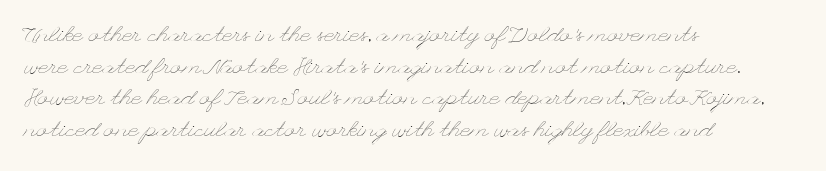
Whoever set this chose a conventional vertical rhythm. Nothing unusual about the tracking: characters are spaced as the font intends. Every row of glyphs begins at an identical x-position on the left.
